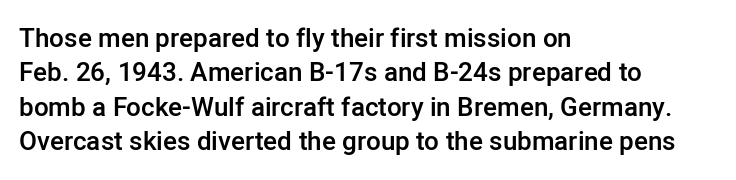
Q: Is the text bold? A: Semi-bold.
Q: Is the text italic (slanted)? A: No, it is upright.
Q: Is the text underlined? A: No.
Q: How is the paragraph aligned? A: Left-aligned.
Q: Is the spacing between letters normal or unusually wide? A: Normal.
Q: Is the spacing between lines tight, normal or loose? A: Normal.
